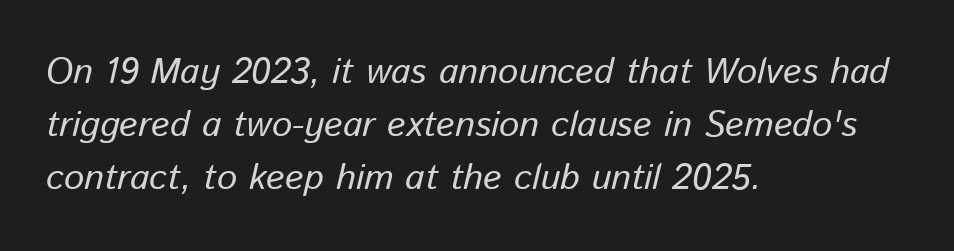
The image shows 36 px regular-weight type, italic (leaning right); set left-aligned, normal line spacing (1.47x), normal letter spacing, not underlined; low stroke contrast and a medium x-height.
